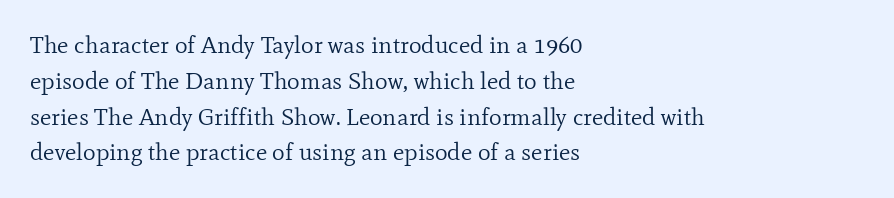
The setting favours the left margin, as ordinary paragraphs usually do. Upright lettering throughout. Letter spacing: default. No chunkiness to these letters — they're not bold.
